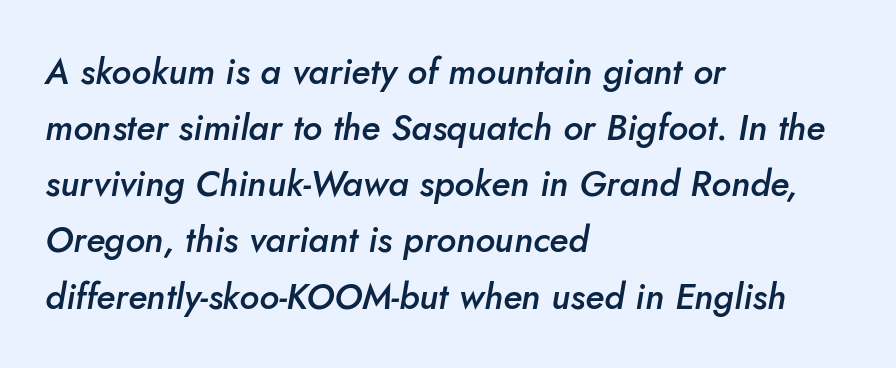
The image shows 36 px semibold type, italic (leaning right); set left-aligned, normal line spacing (1.56x), normal letter spacing, not underlined; low stroke contrast and a small x-height.
